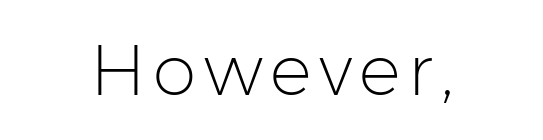
Spacing verdict: proportional, widths tailored to each character. This rendering employs a face without finishing strokes, i.e., a sans-serif. This rendering uses center alignment, leaving both contours irregular but symmetric. The letters stand straight up with perfectly vertical stems. The font sits on the lighter half of the weight spectrum, regular included. Rule under the text: the space is simply empty.
